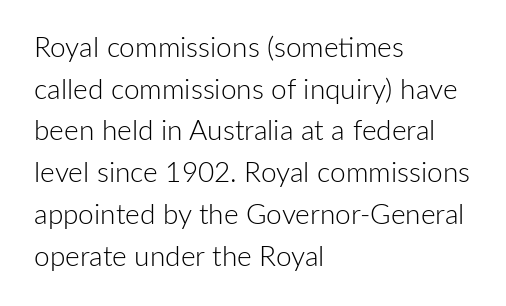
The image shows 28 px light sans-serif type, upright; set left-aligned, normal line spacing (1.49x), normal letter spacing, not underlined; low stroke contrast and a medium x-height.
